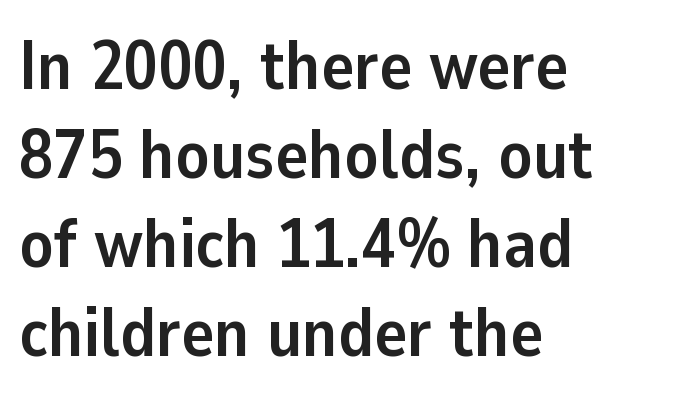
Q: Is the text bold? A: Yes.
Q: Is the text italic (slanted)? A: No, it is upright.
Q: Is the typeface a serif or a sans-serif typeface? A: Sans-serif.
Q: Is the text underlined? A: No.
Q: How is the paragraph aligned? A: Left-aligned.
Q: Is the spacing between letters normal or unusually wide? A: Normal.
Q: Is the spacing between lines tight, normal or loose? A: Normal.
Q: Width (condensed, normal, or wide)? A: Normal.
Q: Stroke contrast? A: Low.
Q: x-height? A: Medium.
Q: Monospaced? A: No.
